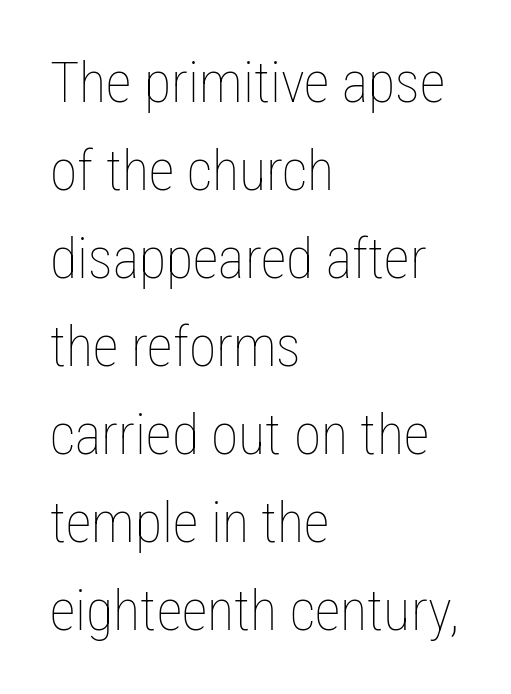
{"italic": "no", "bold": "no", "weight": "thin", "width": "condensed", "stroke_contrast": "low", "x_height": "medium", "monospaced": "no", "underline": "no", "align": "left", "line_spacing": "normal", "line_spacing_ratio": 1.57, "letter_spacing": "normal", "letter_spacing_em": 0.0, "glyph_px": 56}
